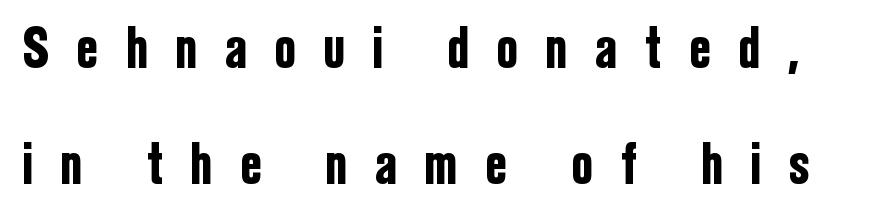
The image shows 60 px condensed sans-serif type, upright; set loose line spacing (1.94x), unusually wide letter spacing (+0.49 em), not underlined; low stroke contrast and a medium x-height.
